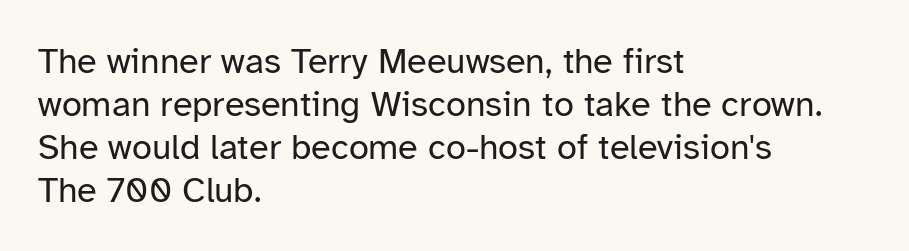
Are there feet on the stems? There aren't — it's a sans. Every character sits straight up, as roman type does. Horizontal alignment here is leftward, the default for most running prose. Varying glyph widths throughout — classic text-font behaviour. The area under the type is left untouched. The face used here is rendered with its standard letterfit.
